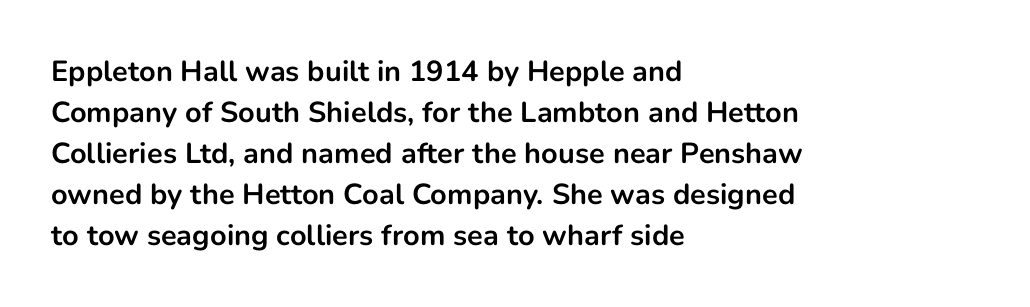
Q: Is the text bold? A: Yes.
Q: Is the text italic (slanted)? A: No, it is upright.
Q: Is the typeface a serif or a sans-serif typeface? A: Sans-serif.
Q: Is the text underlined? A: No.
Q: How is the paragraph aligned? A: Left-aligned.
Q: Is the spacing between letters normal or unusually wide? A: Normal.
Q: Is the spacing between lines tight, normal or loose? A: Normal.
Q: Width (condensed, normal, or wide)? A: Normal.
Q: Stroke contrast? A: Low.
Q: x-height? A: Medium.
Q: Monospaced? A: No.
